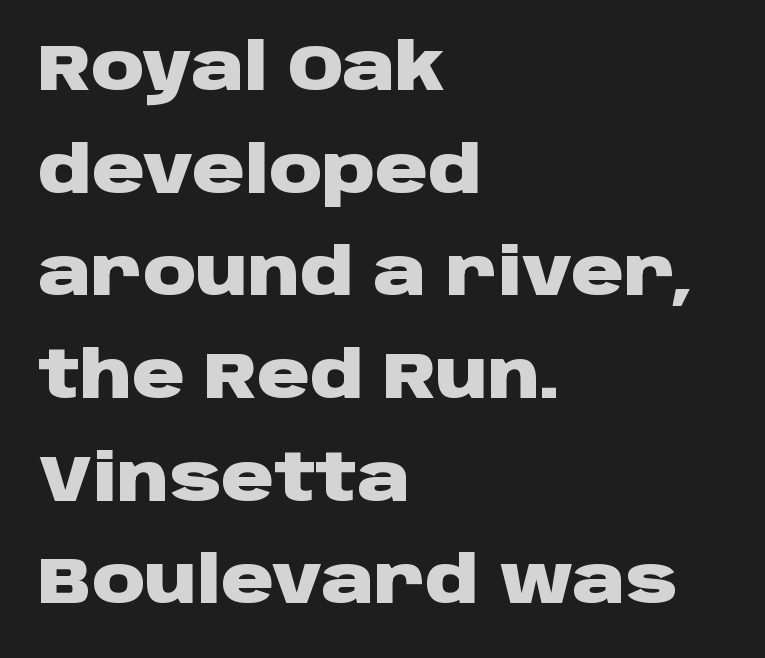
Q: Is the text bold? A: Yes.
Q: Is the text italic (slanted)? A: No, it is upright.
Q: Is the typeface a serif or a sans-serif typeface? A: Sans-serif.
Q: Is the text underlined? A: No.
Q: How is the paragraph aligned? A: Left-aligned.
Q: Is the spacing between letters normal or unusually wide? A: Normal.
Q: Is the spacing between lines tight, normal or loose? A: Normal.
Q: Width (condensed, normal, or wide)? A: Wide.
Q: Stroke contrast? A: Low.
Q: x-height? A: Large.
Q: Monospaced? A: No.
